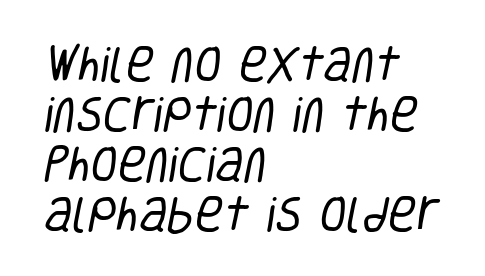
{"serif": "no", "bold": "no", "weight": "regular", "width": "condensed", "stroke_contrast": "low", "x_height": "large", "monospaced": "no", "underline": "no", "align": "left", "line_spacing": "normal", "line_spacing_ratio": 1.28, "letter_spacing": "normal", "letter_spacing_em": 0.0, "glyph_px": 39}
